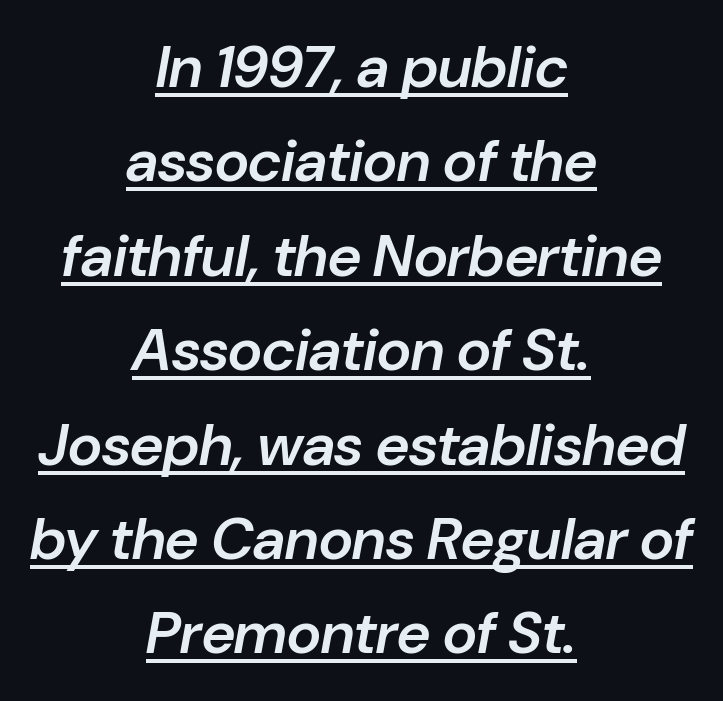
{"italic": "yes", "lean": "right", "slant_degrees": 10, "bold": "semi", "weight": "semibold", "width": "normal", "stroke_contrast": "low", "x_height": "medium", "monospaced": "no", "underline": "yes", "align": "center", "line_spacing": "normal", "line_spacing_ratio": 1.6, "letter_spacing": "normal", "letter_spacing_em": 0.0, "glyph_px": 59}
